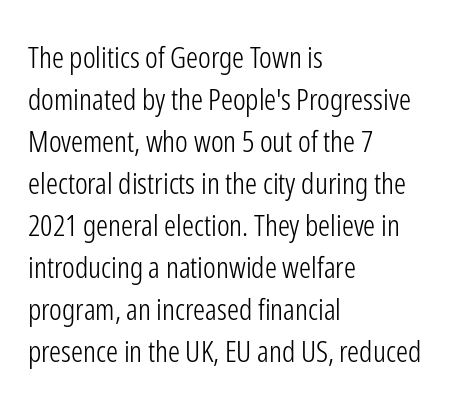
{"serif": "no", "italic": "no", "bold": "no", "weight": "light", "width": "condensed", "stroke_contrast": "low", "x_height": "medium", "monospaced": "no", "underline": "no", "align": "left", "line_spacing": "normal", "line_spacing_ratio": 1.4, "letter_spacing": "normal", "letter_spacing_em": 0.0, "glyph_px": 30}
